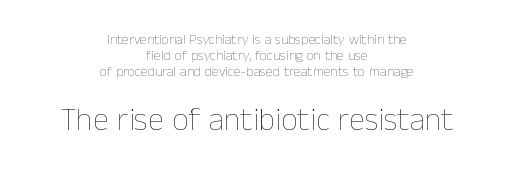
You get the small type first, then a jump to larger type. Underline: absent. A light-to-regular cut is what we see here. In CSS terms this would be text-align: center. Baseline-to-baseline distance is barely more than the letter height.
